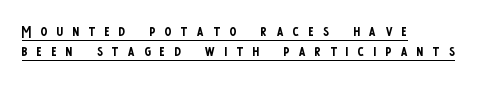
Q: Is the text bold? A: No.
Q: Is the text italic (slanted)? A: No, it is upright.
Q: Is the text underlined? A: Yes.
Q: How is the paragraph aligned? A: Left-aligned.
Q: Is the spacing between letters normal or unusually wide? A: Unusually wide.
Q: Is the spacing between lines tight, normal or loose? A: Tight.
